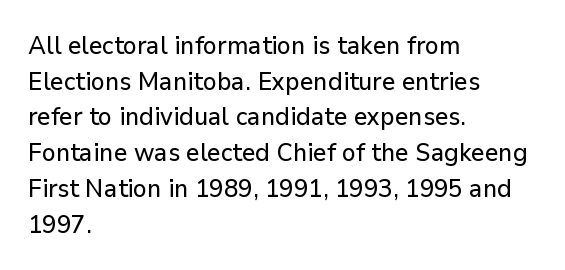
{"italic": "no", "underline": "no", "align": "left", "line_spacing": "normal", "line_spacing_ratio": 1.43, "letter_spacing": "normal", "letter_spacing_em": 0.0, "glyph_px": 25}
